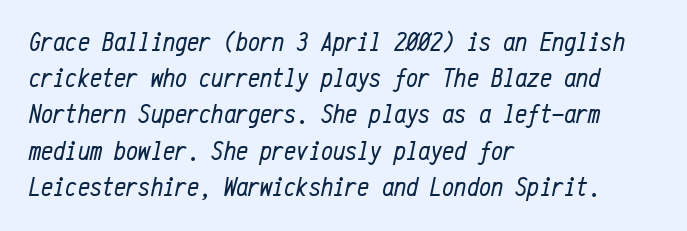
Q: Is the text bold? A: No.
Q: Is the text italic (slanted)? A: Yes, it leans right by about 12 degrees.
Q: Is the text underlined? A: No.
Q: How is the paragraph aligned? A: Left-aligned.
Q: Is the spacing between letters normal or unusually wide? A: Normal.
Q: Is the spacing between lines tight, normal or loose? A: Normal.
